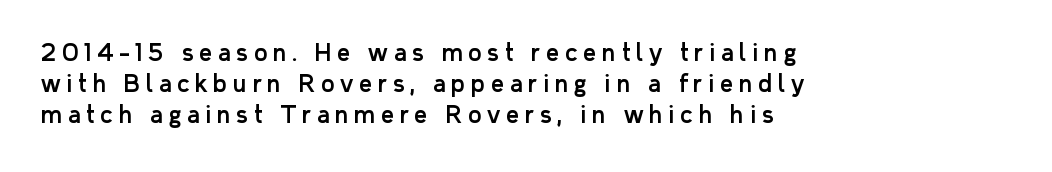
The rag falls on the right side of this text block. Check under the words: just untouched page. Glyph-to-glyph distance is far greater than everyday printed text. Successive baselines arrive at the customary interval. This sample uses an upright cut, with every glyph sitting square on the baseline.
